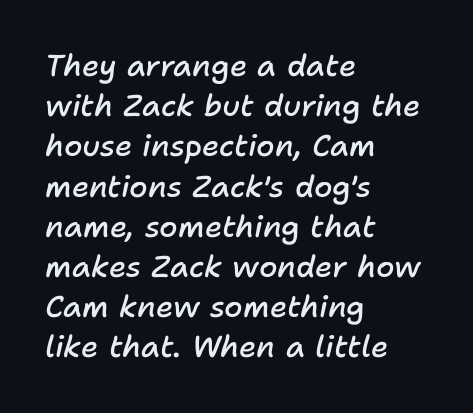
The image shows 30 px semibold type, italic (leaning right); set left-aligned, normal line spacing (1.34x), normal letter spacing, not underlined; low stroke contrast and a medium x-height.
